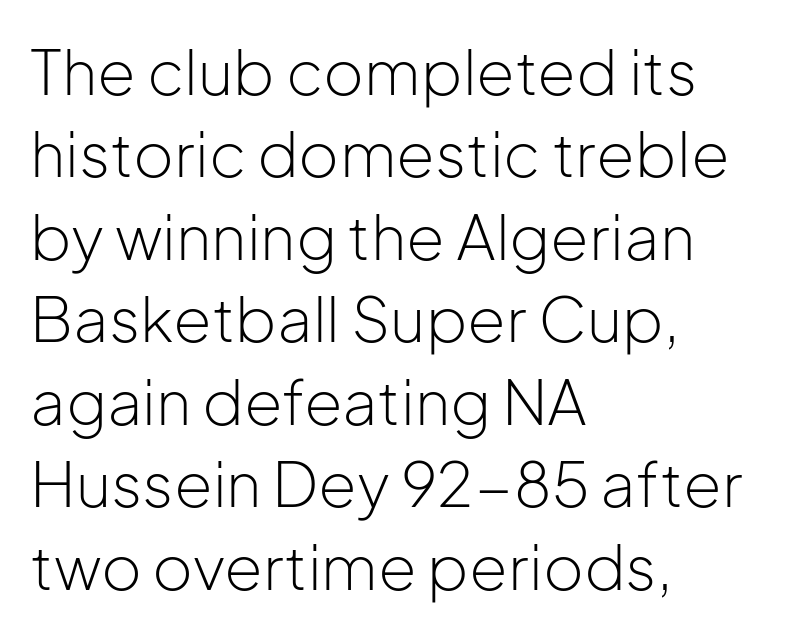
{"serif": "no", "italic": "no", "bold": "no", "weight": "light", "width": "normal", "stroke_contrast": "low", "x_height": "medium", "monospaced": "no", "underline": "no", "align": "left", "line_spacing": "normal", "line_spacing_ratio": 1.33, "letter_spacing": "normal", "letter_spacing_em": 0.0, "glyph_px": 62}
